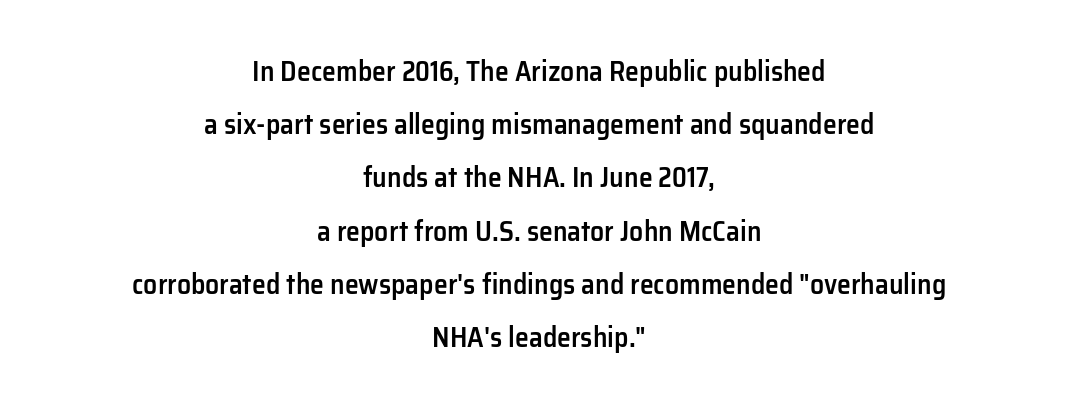
Proportional: the letters do not fall into vertical columns. Typographic density is moderately raised because the face is semibold. Leading is clearly above the norm, producing a sparse column. Leftover space on each line is divided equally before and after the words. Serif or sans? Sans — the stroke terminals are bare.
